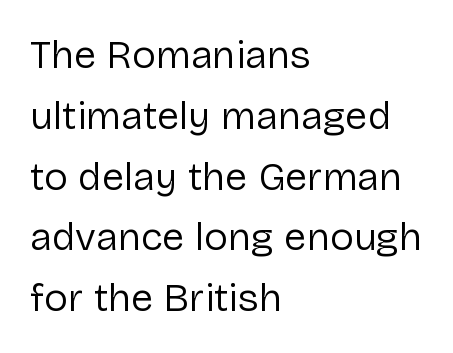
Q: Is the text bold? A: No.
Q: Is the text italic (slanted)? A: No, it is upright.
Q: Is the typeface a serif or a sans-serif typeface? A: Sans-serif.
Q: Is the text underlined? A: No.
Q: How is the paragraph aligned? A: Left-aligned.
Q: Is the spacing between letters normal or unusually wide? A: Normal.
Q: Is the spacing between lines tight, normal or loose? A: Normal.
Q: Width (condensed, normal, or wide)? A: Normal.
Q: Stroke contrast? A: Low.
Q: x-height? A: Medium.
Q: Monospaced? A: No.
